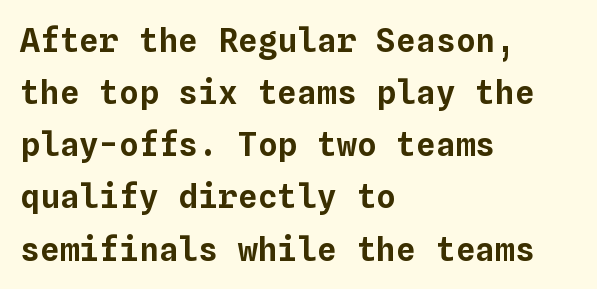
{"italic": "no", "width": "normal", "stroke_contrast": "low", "x_height": "medium", "monospaced": "yes", "underline": "no", "align": "left", "line_spacing": "normal", "line_spacing_ratio": 1.58, "letter_spacing": "normal", "letter_spacing_em": 0.0, "glyph_px": 33}
